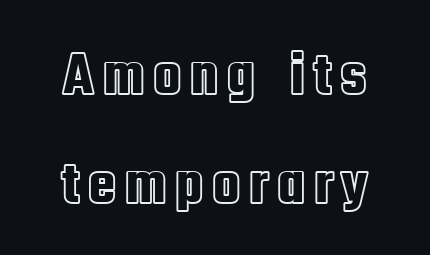
Q: Is the text italic (slanted)? A: No, it is upright.
Q: Is the text underlined? A: No.
Q: How is the paragraph aligned? A: Centered.
Q: Width (condensed, normal, or wide)? A: Condensed.
Q: x-height? A: Large.
Q: Monospaced? A: No.
